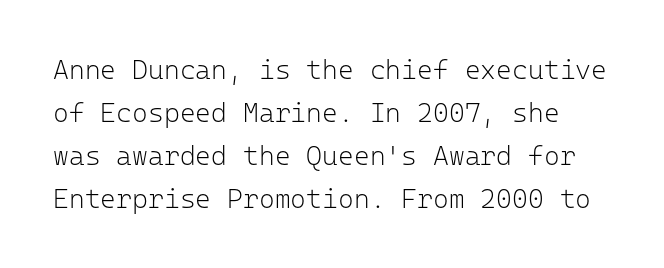
The image shows 27 px text type, upright; set normal line spacing (1.59x), normal letter spacing, not underlined.
